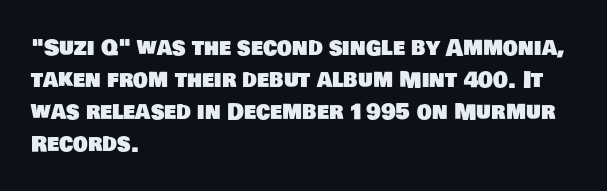
Q: Is the text underlined? A: No.
Q: How is the paragraph aligned? A: Left-aligned.
Q: Is the spacing between letters normal or unusually wide? A: Normal.
Q: Is the spacing between lines tight, normal or loose? A: Normal.
